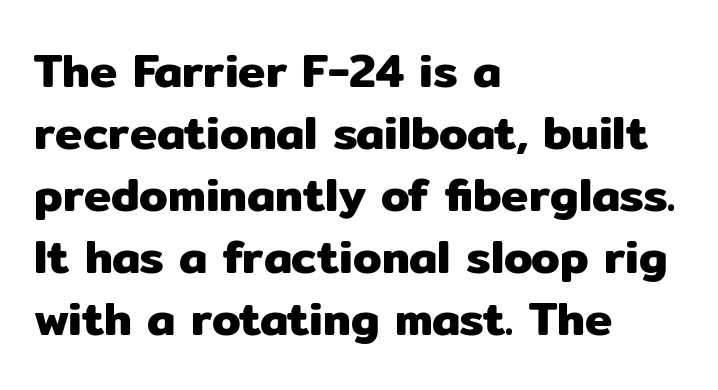
Q: Is the text italic (slanted)? A: No, it is upright.
Q: Is the typeface a serif or a sans-serif typeface? A: Sans-serif.
Q: Is the text underlined? A: No.
Q: How is the paragraph aligned? A: Left-aligned.
Q: Is the spacing between letters normal or unusually wide? A: Normal.
Q: Is the spacing between lines tight, normal or loose? A: Normal.
Q: Width (condensed, normal, or wide)? A: Normal.
Q: Stroke contrast? A: Low.
Q: x-height? A: Medium.
Q: Monospaced? A: No.
